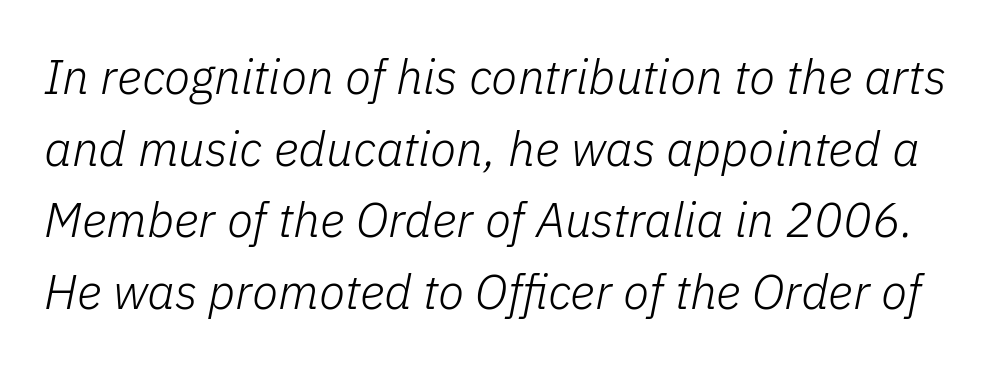
{"italic": "yes", "lean": "right", "slant_degrees": 11, "bold": "no", "weight": "light", "width": "normal", "stroke_contrast": "low", "x_height": "medium", "monospaced": "no", "underline": "no", "line_spacing": "normal", "line_spacing_ratio": 1.49, "letter_spacing": "normal", "letter_spacing_em": 0.0, "glyph_px": 48}
